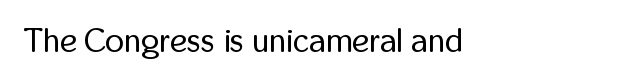
The image shows 33 px regular-weight, condensed sans-serif type, upright; set normal letter spacing, not underlined; low stroke contrast and a medium x-height.
